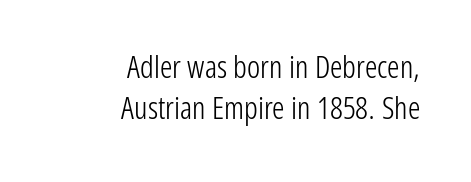
Quick note: not italic, upright. The vertical gap from one line to the next is medium. Regarding serifs, this sample does without them. In CSS terms this would be text-align: right. Counters stay open thanks to moderate or lighter strokes.
